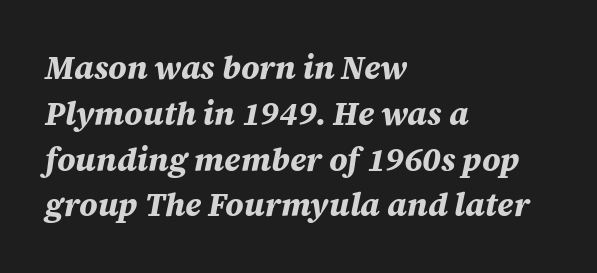
Q: Is the text bold? A: Yes.
Q: Is the text italic (slanted)? A: Yes, it leans right by about 12 degrees.
Q: Is the text underlined? A: No.
Q: How is the paragraph aligned? A: Left-aligned.
Q: Is the spacing between letters normal or unusually wide? A: Normal.
Q: Is the spacing between lines tight, normal or loose? A: Normal.
Q: Width (condensed, normal, or wide)? A: Normal.
Q: Stroke contrast? A: Medium.
Q: x-height? A: Large.
Q: Monospaced? A: No.
